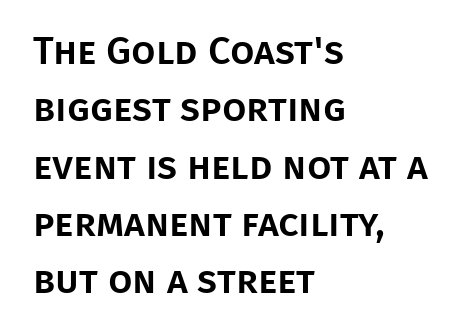
Q: Is the text italic (slanted)? A: No, it is upright.
Q: Is the typeface a serif or a sans-serif typeface? A: Sans-serif.
Q: Is the text underlined? A: No.
Q: How is the paragraph aligned? A: Left-aligned.
Q: Is the spacing between letters normal or unusually wide? A: Normal.
Q: Is the spacing between lines tight, normal or loose? A: Normal.
Q: Width (condensed, normal, or wide)? A: Normal.
Q: Stroke contrast? A: Low.
Q: x-height? A: Large.
Q: Monospaced? A: No.
